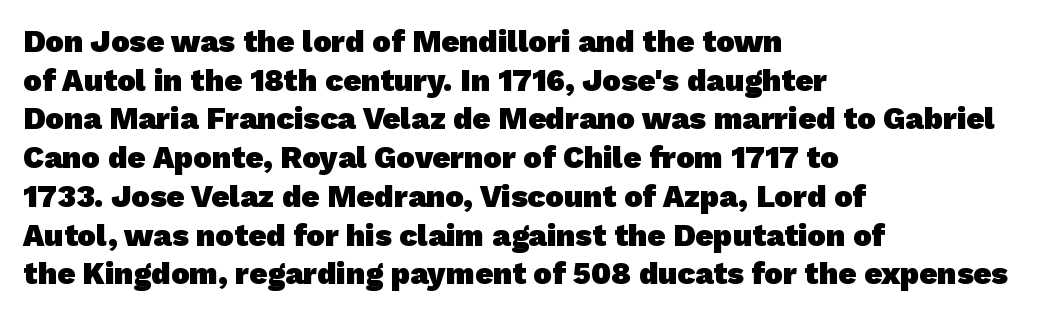
A student would call this left alignment; a typographer would say flush left, rag right. Observe the ordinary spacing: letters are neighbours, not strangers. Vertically, the passage feels balanced, rows spaced as you'd expect. Grotesque or geometric, the face here clearly has no serifs.
